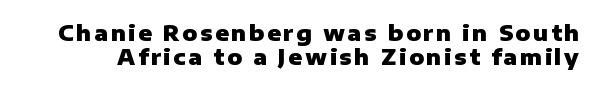
Heavy-handed strokes throughout: this text is bold. The line-height multiplier appears low, near solid setting. Clear beneath every line of the passage. Ordinary non-slanted type is in use.
